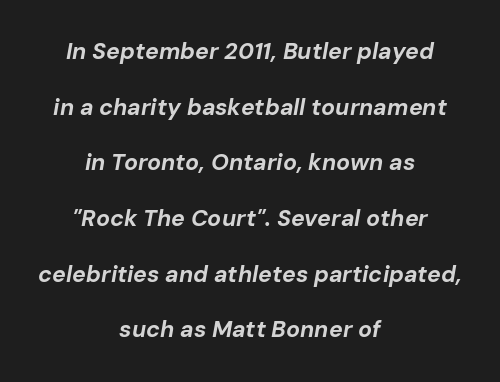
The image shows 23 px bold type, italic (leaning right); set centered, loose line spacing (2.42x), normal letter spacing, not underlined.
